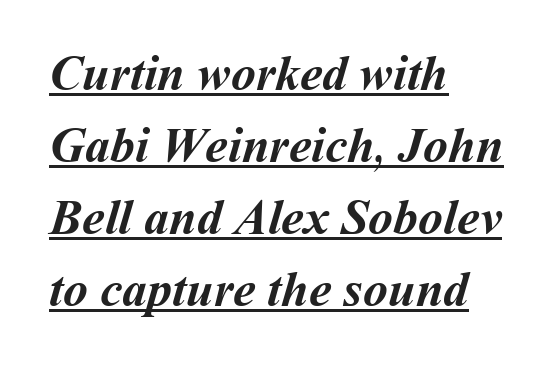
Q: Is the text bold? A: Yes.
Q: Is the text underlined? A: Yes.
Q: How is the paragraph aligned? A: Left-aligned.
Q: Is the spacing between letters normal or unusually wide? A: Normal.
Q: Is the spacing between lines tight, normal or loose? A: Normal.
Q: Width (condensed, normal, or wide)? A: Normal.
Q: Stroke contrast? A: Medium.
Q: x-height? A: Medium.
Q: Monospaced? A: No.
